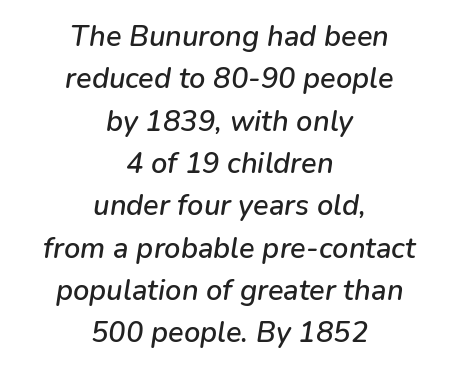
{"italic": "yes", "lean": "right", "slant_degrees": 9, "width": "normal", "stroke_contrast": "low", "x_height": "medium", "monospaced": "no", "underline": "no", "align": "center", "line_spacing": "normal", "line_spacing_ratio": 1.46, "letter_spacing": "normal", "letter_spacing_em": 0.0, "glyph_px": 29}
